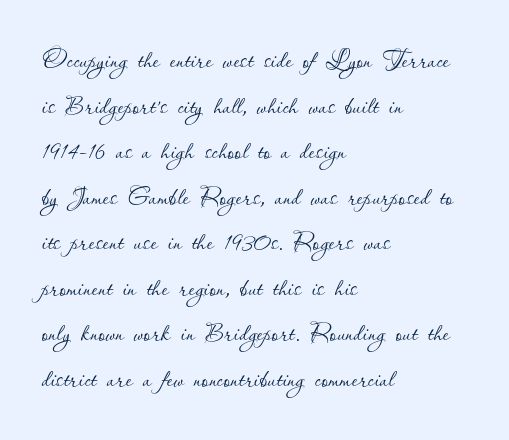
Unmarked baselines from the first word to the last. These lines are set flush left with a ragged right edge. The passage shown is typed in a proportional face where columns would drift.
